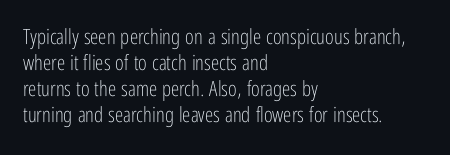
Q: Is the text bold? A: No.
Q: Is the text italic (slanted)? A: No, it is upright.
Q: Is the text underlined? A: No.
Q: How is the paragraph aligned? A: Left-aligned.
Q: Is the spacing between letters normal or unusually wide? A: Normal.
